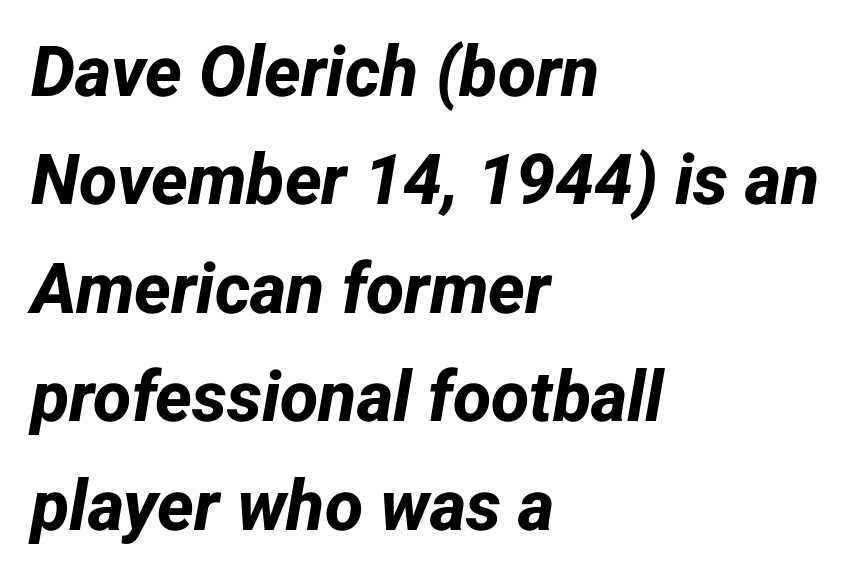
Q: Is the text bold? A: Yes.
Q: Is the typeface a serif or a sans-serif typeface? A: Sans-serif.
Q: Is the text underlined? A: No.
Q: How is the paragraph aligned? A: Left-aligned.
Q: Is the spacing between letters normal or unusually wide? A: Normal.
Q: Is the spacing between lines tight, normal or loose? A: Normal.
Q: Width (condensed, normal, or wide)? A: Normal.
Q: Stroke contrast? A: Low.
Q: x-height? A: Medium.
Q: Monospaced? A: No.
